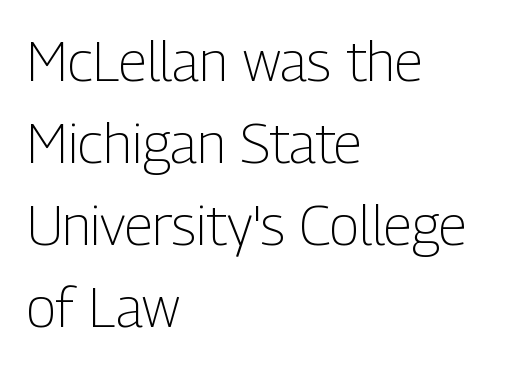
Caption: standard tracking, unaltered. The strokes are not fattened; the text isn't bold. One glance says typical: line gaps are just what's usual. Nothing sits at the stroke ends, so this counts as sans-serif. Visually the block forms a straight wall on the left and a jagged coastline on the right.
